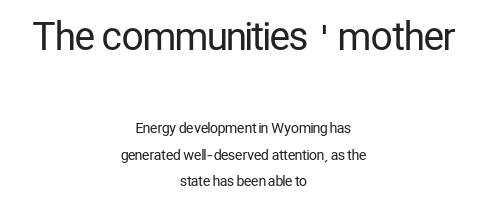
The image shows 38 px regular-weight, condensed sans-serif type, upright; set centered, line spacing 1.89x, normal letter spacing, not underlined; the first (top) block is 2.71x larger; low stroke contrast and a medium x-height.
